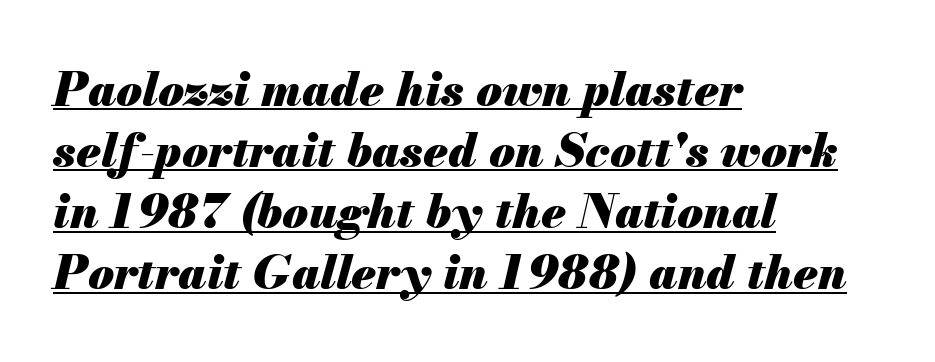
These words are printed bold, with thick strokes throughout. The face used here is proportionally spaced, like ordinary book or web type. The letterforms sit shoulder to shoulder at normal distance. The passage shown leans; its letterforms are oblique. The typesetter chose a ragged-right arrangement here.
